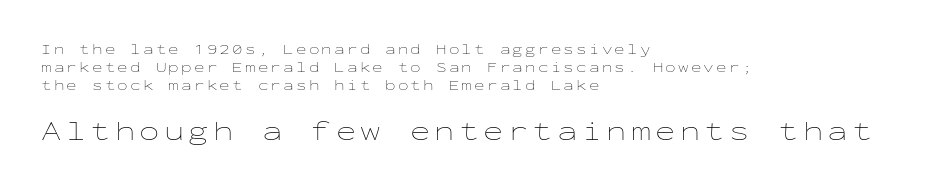
{"italic": "no", "bold": "no", "underline": "no", "align": "left", "line_spacing": "normal", "line_spacing_ratio": 1.27, "larger_block": "second", "size_ratio": 1.93, "glyph_px": 27}
